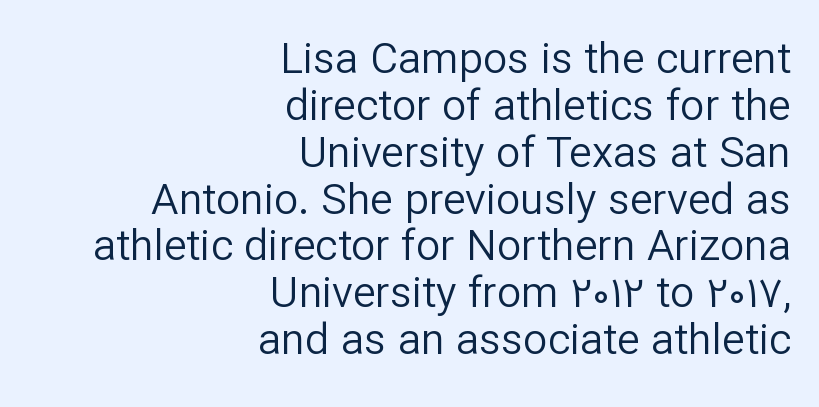
The image shows 43 px regular-weight sans-serif type, upright; set right-aligned, tight line spacing (1.09x), normal letter spacing, not underlined; low stroke contrast and a medium x-height.
